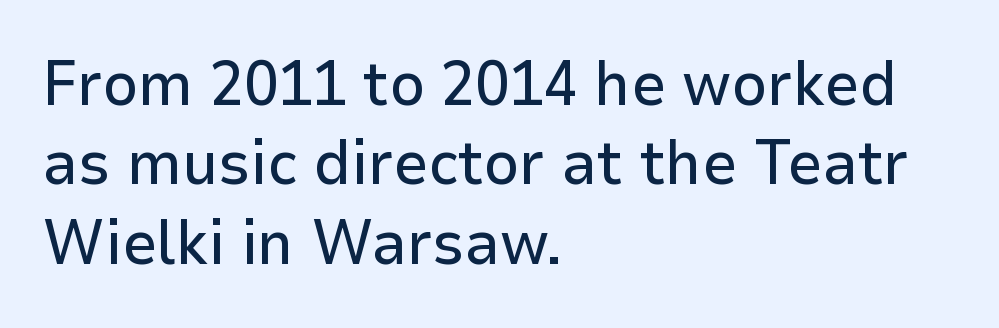
{"serif": "no", "italic": "no", "width": "normal", "stroke_contrast": "low", "x_height": "medium", "monospaced": "no", "underline": "no", "align": "left", "line_spacing": "normal", "line_spacing_ratio": 1.28, "letter_spacing": "normal", "letter_spacing_em": 0.0, "glyph_px": 62}
